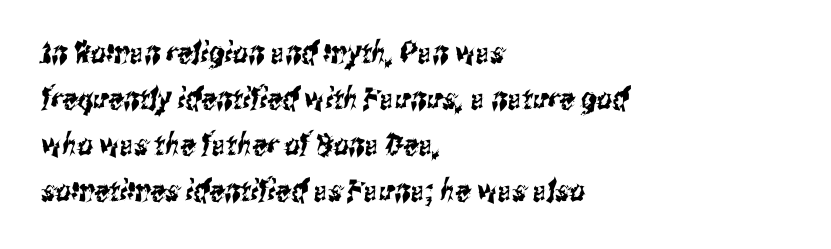
{"serif": "no", "width": "condensed", "stroke_contrast": "medium", "x_height": "medium", "monospaced": "no", "underline": "no", "align": "left", "line_spacing": "normal", "line_spacing_ratio": 1.53, "letter_spacing": "normal", "letter_spacing_em": 0.0, "glyph_px": 30}
